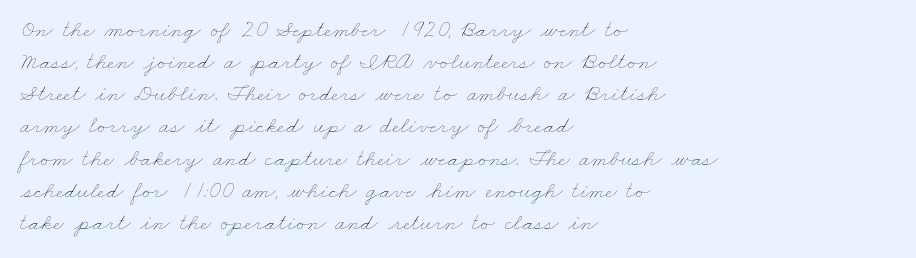
{"bold": "no", "underline": "no", "align": "left", "line_spacing": "normal", "line_spacing_ratio": 1.34, "letter_spacing": "normal", "letter_spacing_em": 0.0, "glyph_px": 24}
